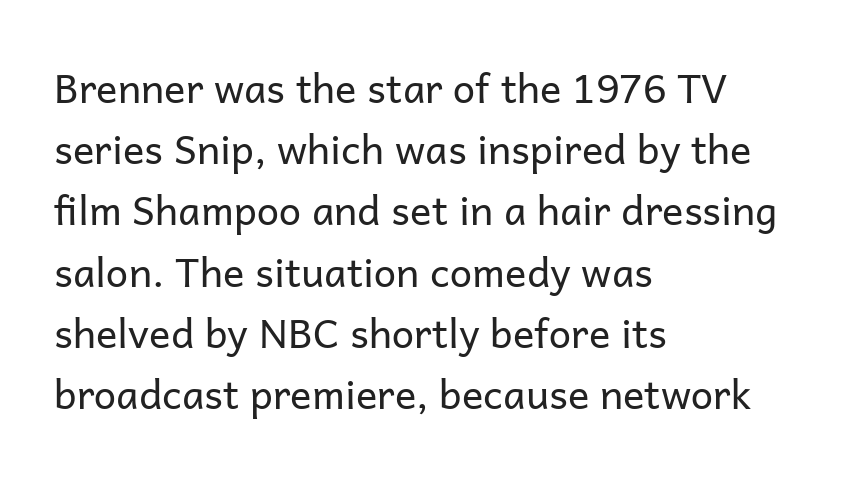
Q: Is the text bold? A: No.
Q: Is the text italic (slanted)? A: No, it is upright.
Q: Is the typeface a serif or a sans-serif typeface? A: Sans-serif.
Q: Is the text underlined? A: No.
Q: How is the paragraph aligned? A: Left-aligned.
Q: Is the spacing between letters normal or unusually wide? A: Normal.
Q: Is the spacing between lines tight, normal or loose? A: Normal.
Q: Width (condensed, normal, or wide)? A: Normal.
Q: Stroke contrast? A: Low.
Q: x-height? A: Medium.
Q: Monospaced? A: No.
